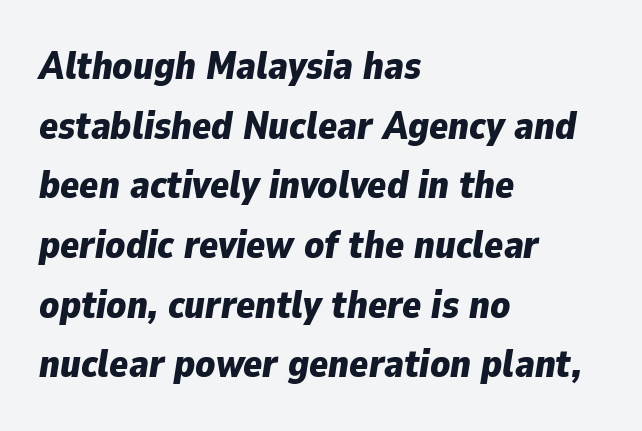
The image shows 39 px bold type, italic (leaning right); set left-aligned, normal line spacing (1.53x), normal letter spacing, not underlined; low stroke contrast and a medium x-height.
